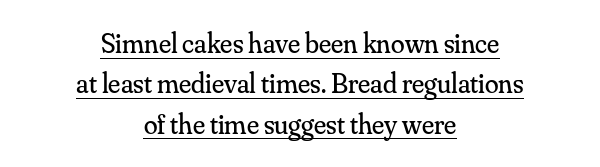
{"serif": "yes", "italic": "no", "bold": "no", "weight": "regular", "width": "normal", "stroke_contrast": "medium", "x_height": "small", "monospaced": "no", "underline": "yes", "align": "center", "line_spacing": "normal", "line_spacing_ratio": 1.44, "letter_spacing": "normal", "letter_spacing_em": 0.0, "glyph_px": 28}
